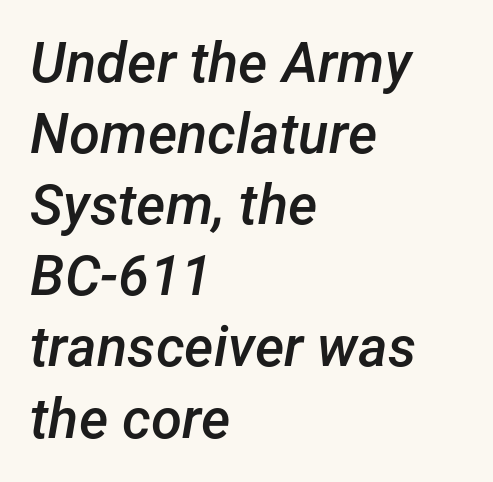
Q: Is the text bold? A: Semi-bold.
Q: Is the text italic (slanted)? A: Yes, it leans right by about 12 degrees.
Q: Is the text underlined? A: No.
Q: How is the paragraph aligned? A: Left-aligned.
Q: Is the spacing between letters normal or unusually wide? A: Normal.
Q: Is the spacing between lines tight, normal or loose? A: Normal.
Q: Width (condensed, normal, or wide)? A: Normal.
Q: Stroke contrast? A: Low.
Q: x-height? A: Medium.
Q: Monospaced? A: No.
